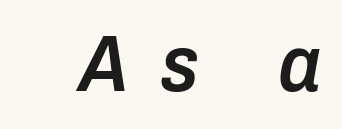
Check the space under the baseline: it is left empty. The horizontal fit of the characters is loose and conspicuously gappy. The typesetting leans somewhat heavy: a semibold. This sample uses an oblique cut, with every glyph tilted off the vertical. You could not count columns in this text — the font is proportionally spaced.
